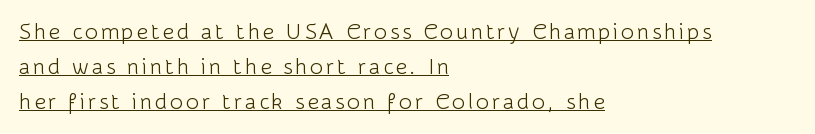
Casual observation: everything's shoved over to the left. Summary of vertical rhythm: regular, with standard interline spacing. Stroke mass is kept to a normal reading level or below. Do the letters lean? They stand straight. The rendered words wear a rule along their underside.
